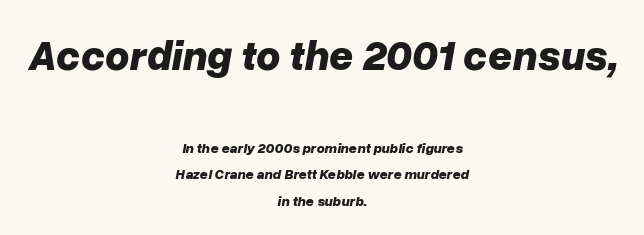
{"italic": "yes", "lean": "right", "slant_degrees": 10, "bold": "yes", "weight": "bold", "width": "normal", "stroke_contrast": "low", "x_height": "medium", "monospaced": "no", "underline": "no", "align": "center", "line_spacing_ratio": 1.89, "letter_spacing": "normal", "letter_spacing_em": 0.0, "larger_block": "first", "size_ratio": 3.0, "glyph_px": 42}
